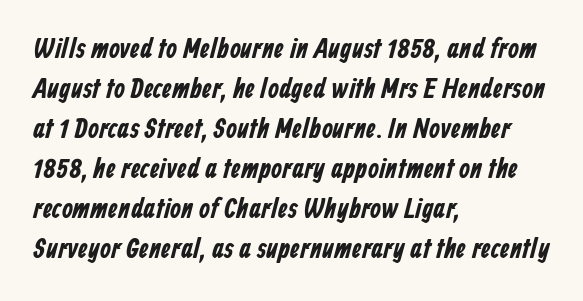
The image shows 28 px condensed sans-serif type; set left-aligned, normal line spacing (1.43x), normal letter spacing, not underlined; low stroke contrast and a medium x-height.
